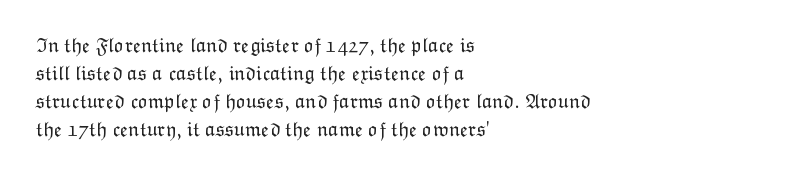
The image shows 21 px text type, upright; set left-aligned, normal line spacing (1.34x), normal letter spacing, not underlined.
